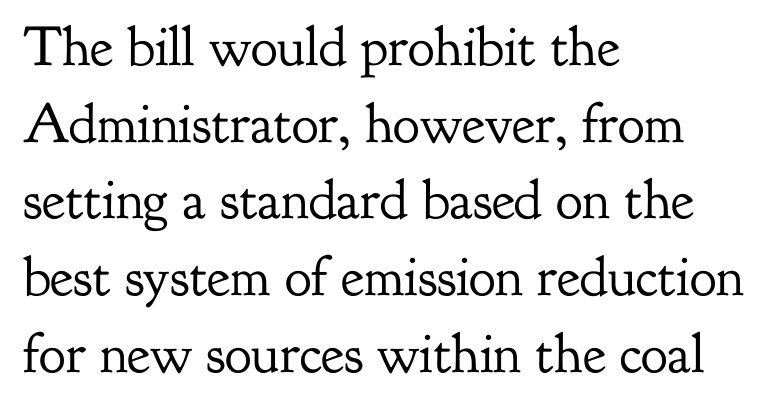
Rendered with straight, roman letterforms. Horizontally, the lines are justified to the leading edge only. Stems here are at most as thick as an everyday book face. The vertical gap from one line to the next is medium.
